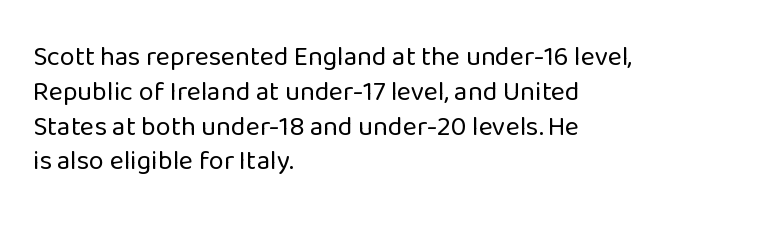
{"italic": "no", "bold": "no", "underline": "no", "align": "left", "line_spacing": "normal", "line_spacing_ratio": 1.29, "letter_spacing": "normal", "letter_spacing_em": 0.0, "glyph_px": 27}
